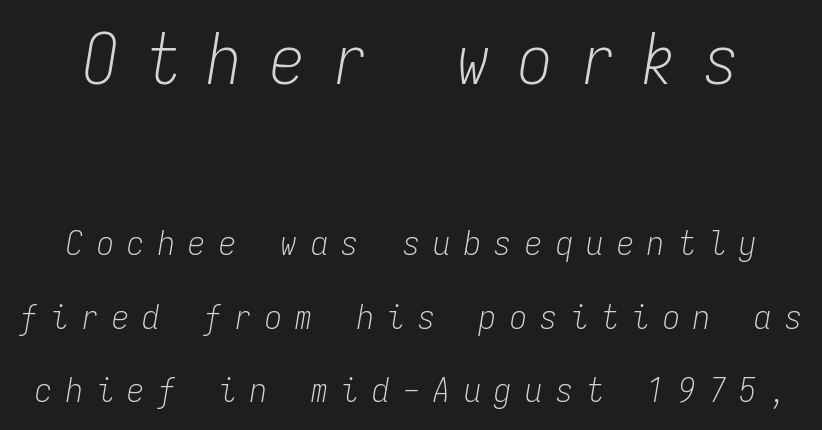
{"italic": "yes", "lean": "right", "slant_degrees": 9, "bold": "no", "weight": "light", "width": "condensed", "stroke_contrast": "low", "x_height": "medium", "monospaced": "yes", "underline": "no", "line_spacing": "loose", "line_spacing_ratio": 2.17, "letter_spacing": "wide", "letter_spacing_em": 0.4, "larger_block": "first", "size_ratio": 2.03, "glyph_px": 69}
